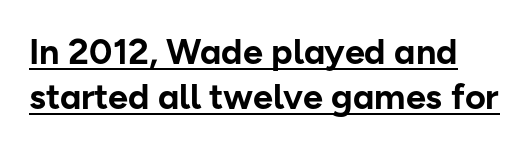
{"serif": "no", "italic": "no", "bold": "yes", "weight": "bold", "width": "normal", "stroke_contrast": "low", "x_height": "medium", "monospaced": "no", "underline": "yes", "line_spacing": "normal", "line_spacing_ratio": 1.25, "letter_spacing": "normal", "letter_spacing_em": 0.0, "glyph_px": 36}
